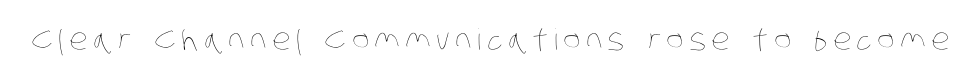
Q: Is the text bold? A: No.
Q: Is the text underlined? A: No.
Q: Width (condensed, normal, or wide)? A: Condensed.
Q: Stroke contrast? A: Low.
Q: x-height? A: Large.
Q: Monospaced? A: No.
